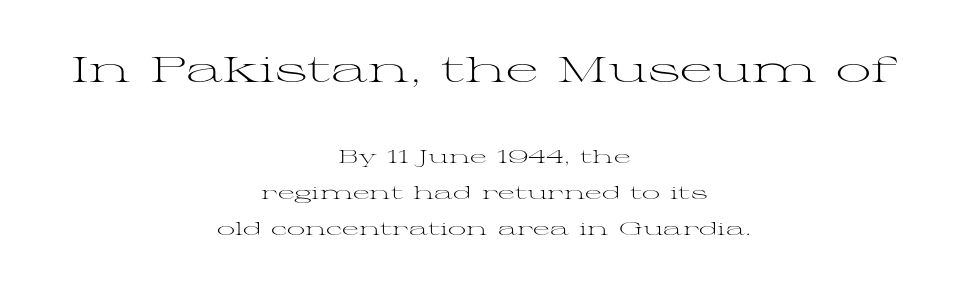
The lettering stays uniformly vertical, giving the passage a roman look. Size contrast runs from large at the top to small at the bottom. The glyphs in this specimen are seriffed. The space beneath each line is pristine and unruled. Whoever set this chose breathing room over compactness in the vertical rhythm.
